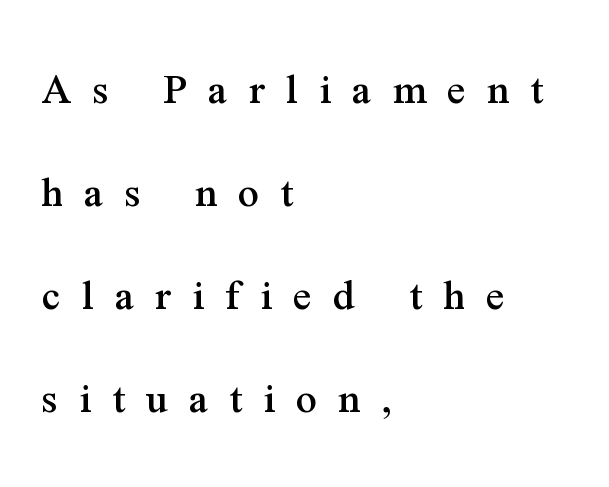
{"serif": "yes", "italic": "no", "width": "normal", "stroke_contrast": "medium", "x_height": "medium", "monospaced": "no", "underline": "no", "align": "left", "line_spacing": "loose", "line_spacing_ratio": 2.24, "letter_spacing": "wide", "letter_spacing_em": 0.46, "glyph_px": 46}
